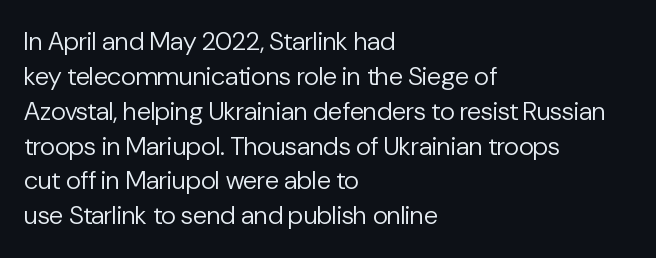
Q: Is the text bold? A: No.
Q: Is the text italic (slanted)? A: No, it is upright.
Q: Is the text underlined? A: No.
Q: How is the paragraph aligned? A: Left-aligned.
Q: Is the spacing between letters normal or unusually wide? A: Normal.
Q: Is the spacing between lines tight, normal or loose? A: Normal.
